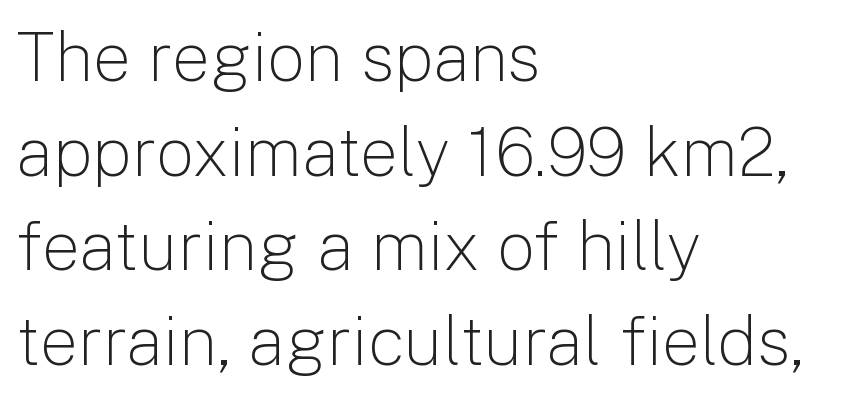
Q: Is the text bold? A: No.
Q: Is the text italic (slanted)? A: No, it is upright.
Q: Is the typeface a serif or a sans-serif typeface? A: Sans-serif.
Q: Is the text underlined? A: No.
Q: How is the paragraph aligned? A: Left-aligned.
Q: Is the spacing between letters normal or unusually wide? A: Normal.
Q: Is the spacing between lines tight, normal or loose? A: Normal.
Q: Width (condensed, normal, or wide)? A: Normal.
Q: Stroke contrast? A: Low.
Q: x-height? A: Medium.
Q: Monospaced? A: No.
